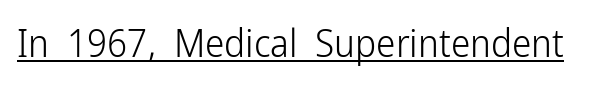
{"serif": "no", "italic": "no", "bold": "no", "weight": "light", "width": "condensed", "stroke_contrast": "low", "x_height": "medium", "monospaced": "no", "underline": "yes", "letter_spacing": "normal", "letter_spacing_em": 0.0, "glyph_px": 39}
